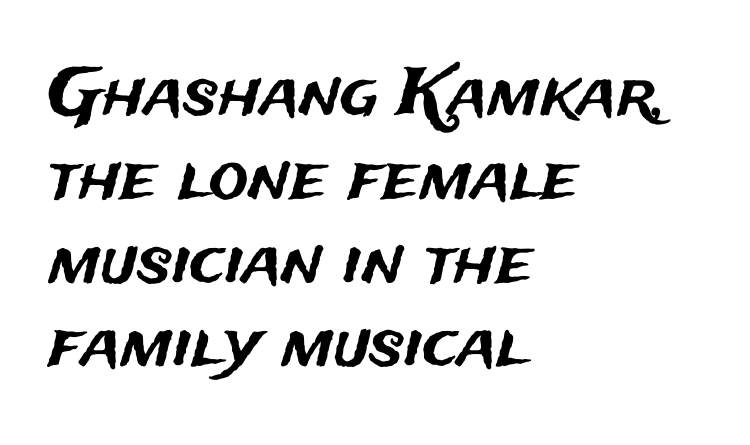
{"serif": "no", "width": "normal", "stroke_contrast": "medium", "x_height": "medium", "monospaced": "no", "underline": "no", "align": "left", "line_spacing": "normal", "line_spacing_ratio": 1.27, "letter_spacing": "normal", "letter_spacing_em": 0.0, "glyph_px": 66}
